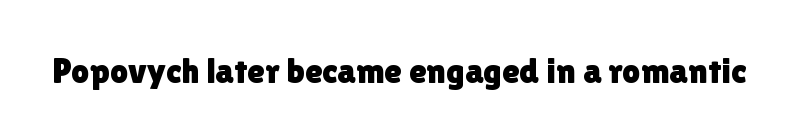
Q: Is the text italic (slanted)? A: No, it is upright.
Q: Is the typeface a serif or a sans-serif typeface? A: Sans-serif.
Q: Is the text underlined? A: No.
Q: Is the spacing between letters normal or unusually wide? A: Normal.
Q: Width (condensed, normal, or wide)? A: Normal.
Q: x-height? A: Medium.
Q: Monospaced? A: No.
